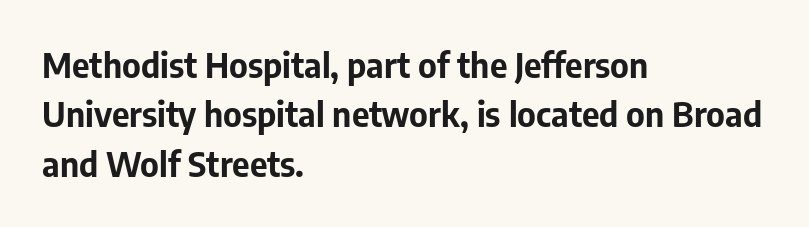
The image shows 34 px bold sans-serif type, upright; set left-aligned, normal line spacing (1.45x), normal letter spacing, not underlined; low stroke contrast and a medium x-height.
